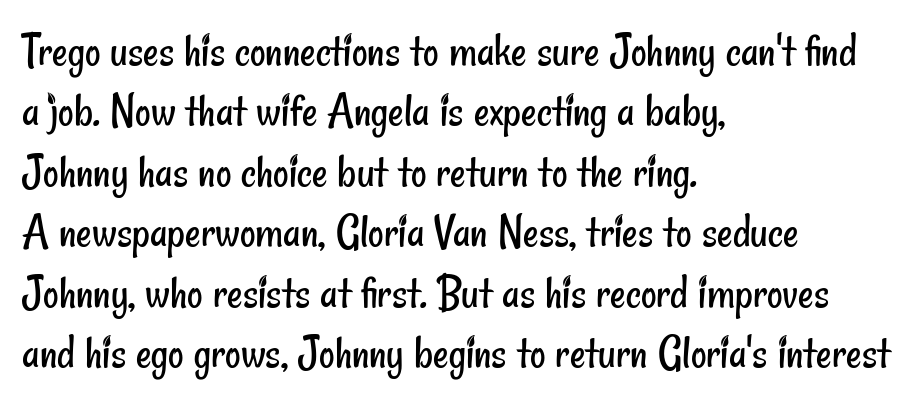
Q: Is the text bold? A: No.
Q: Is the typeface a serif or a sans-serif typeface? A: Sans-serif.
Q: Is the text underlined? A: No.
Q: How is the paragraph aligned? A: Left-aligned.
Q: Is the spacing between letters normal or unusually wide? A: Normal.
Q: Is the spacing between lines tight, normal or loose? A: Normal.
Q: Width (condensed, normal, or wide)? A: Condensed.
Q: Stroke contrast? A: Low.
Q: x-height? A: Small.
Q: Monospaced? A: No.
